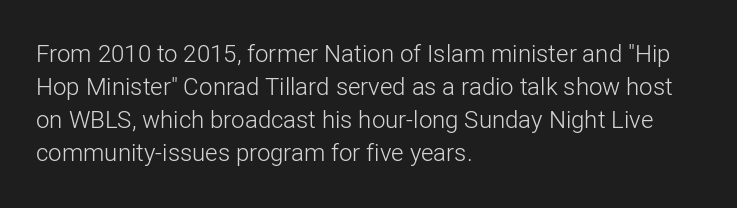
The image shows 24 px text type, upright; set left-aligned, normal line spacing (1.37x), normal letter spacing, not underlined.
